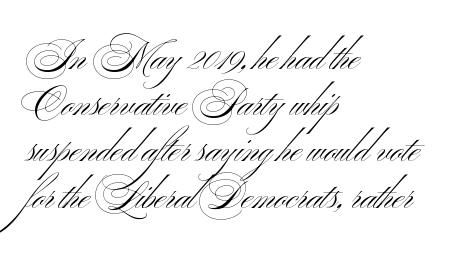
{"serif": "no", "bold": "no", "weight": "light", "width": "wide", "stroke_contrast": "medium", "x_height": "small", "monospaced": "no", "underline": "no", "align": "left", "line_spacing": "normal", "line_spacing_ratio": 1.25, "letter_spacing": "normal", "letter_spacing_em": 0.0, "glyph_px": 37}
